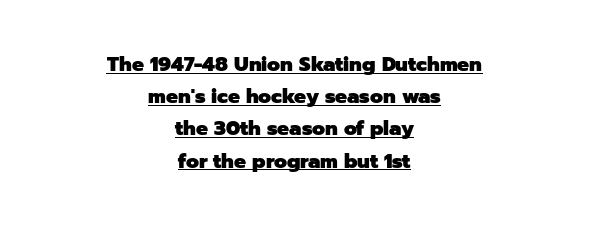
Q: Is the text bold? A: Yes.
Q: Is the text italic (slanted)? A: No, it is upright.
Q: Is the text underlined? A: Yes.
Q: How is the paragraph aligned? A: Centered.
Q: Is the spacing between letters normal or unusually wide? A: Normal.
Q: Is the spacing between lines tight, normal or loose? A: Normal.
